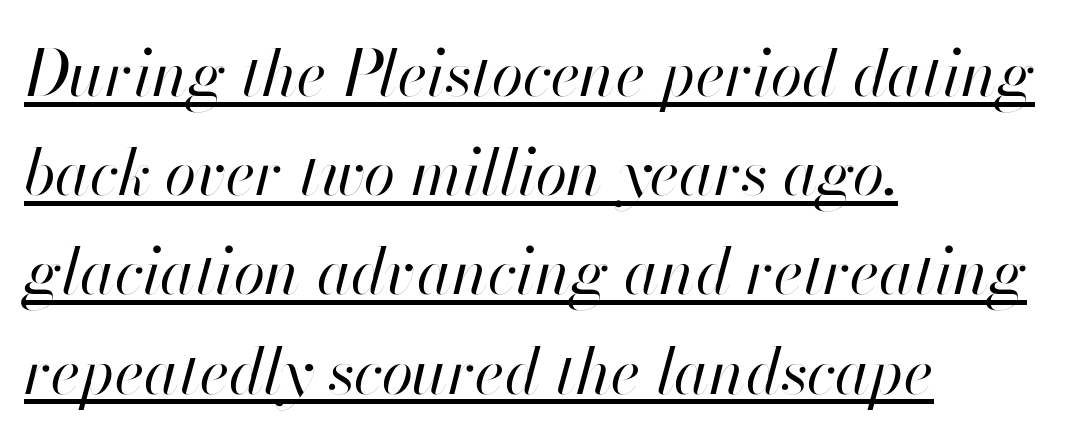
The text carries the slant typical of an italic or oblique font. The rows are spaced the way most documents space them. Glyph-to-glyph distance matches everyday printed text. The strokes are not fattened; the text isn't bold. Notice how the passage keeps a crisp vertical edge on the left only.
